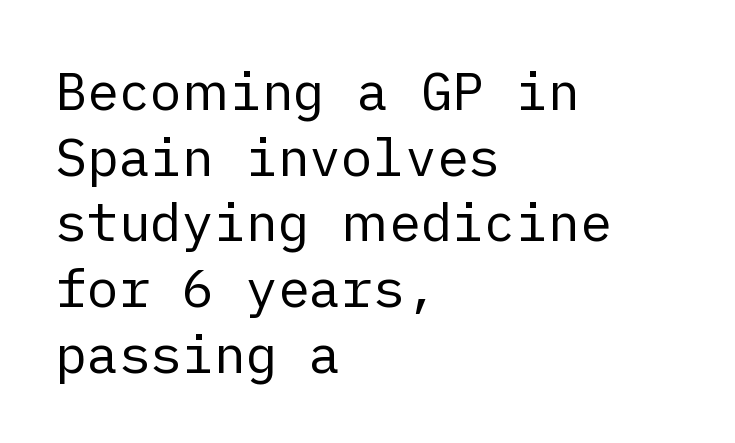
Nothing unusual about the tracking: characters are spaced as the font intends. Which margin do the lines hug? The left one — the right edge is uneven. Font category for this specimen: sans-serif. This is not heavy type; no bold has been used.
